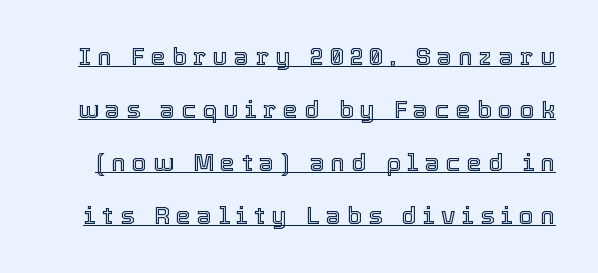
Q: Is the text italic (slanted)? A: No, it is upright.
Q: Is the text underlined? A: Yes.
Q: Is the spacing between letters normal or unusually wide? A: Unusually wide.
Q: Is the spacing between lines tight, normal or loose? A: Loose.
